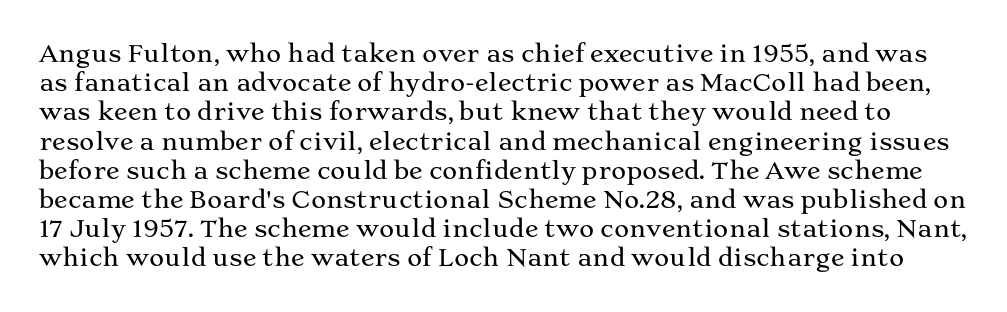
Style check: upright. Clear beneath every line of the passage. Here the glyphs are tracked normally, forming tight word shapes. The vertical gap from one line to the next is medium.
